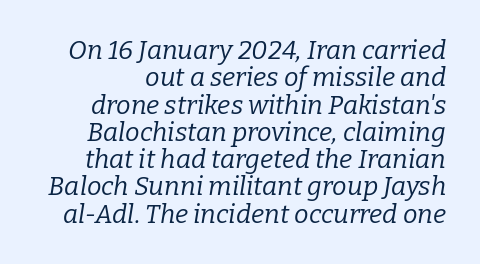
{"italic": "yes", "lean": "right", "slant_degrees": 9, "bold": "no", "underline": "no", "line_spacing": "tight", "line_spacing_ratio": 1.05, "letter_spacing": "normal", "letter_spacing_em": 0.0, "glyph_px": 26}
